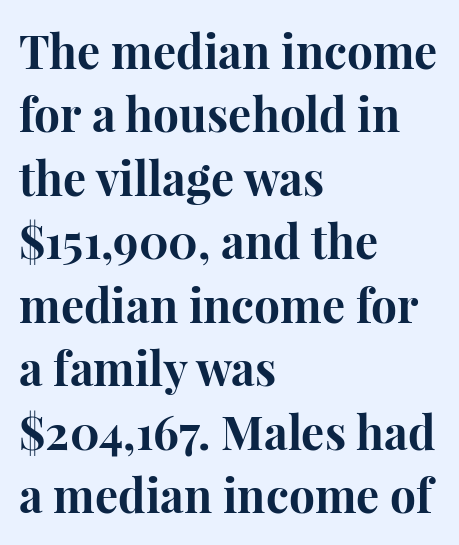
{"serif": "yes", "italic": "no", "bold": "yes", "weight": "bold", "width": "normal", "stroke_contrast": "high", "x_height": "medium", "monospaced": "no", "underline": "no", "align": "left", "line_spacing": "normal", "line_spacing_ratio": 1.38, "letter_spacing": "normal", "letter_spacing_em": 0.0, "glyph_px": 46}
